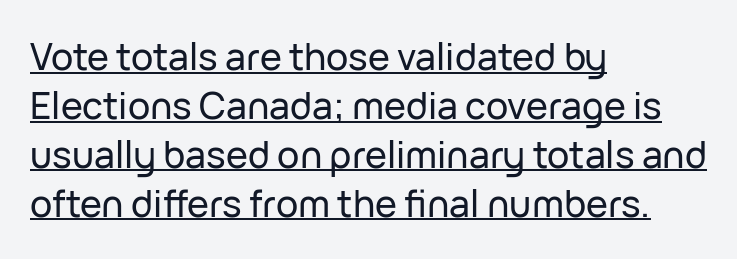
Q: Is the text italic (slanted)? A: No, it is upright.
Q: Is the typeface a serif or a sans-serif typeface? A: Sans-serif.
Q: Is the text underlined? A: Yes.
Q: How is the paragraph aligned? A: Left-aligned.
Q: Is the spacing between letters normal or unusually wide? A: Normal.
Q: Is the spacing between lines tight, normal or loose? A: Normal.
Q: Width (condensed, normal, or wide)? A: Normal.
Q: Stroke contrast? A: Low.
Q: x-height? A: Medium.
Q: Monospaced? A: No.
